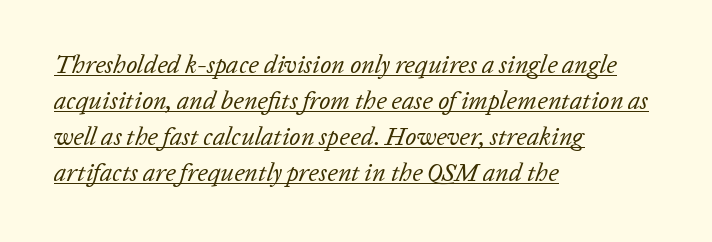
Rendered with sloped, italic letterforms. These glyphs show unthickened strokes, regular width or finer. Notice how the passage keeps a crisp vertical edge on the left only. The glyphs are accompanied by a horizontal stroke just below them.
